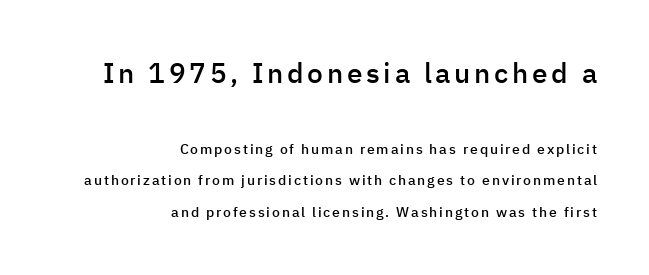
{"serif": "no", "italic": "no", "bold": "semi", "weight": "semibold", "width": "normal", "stroke_contrast": "low", "x_height": "medium", "monospaced": "no", "underline": "no", "align": "right", "line_spacing": "loose", "line_spacing_ratio": 2.26, "larger_block": "first", "size_ratio": 2.0, "glyph_px": 28}
